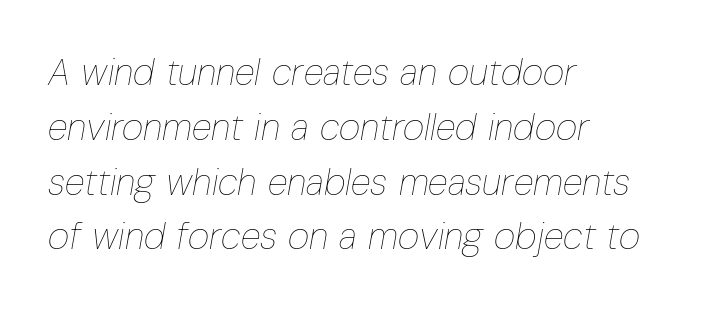
Weight class: somewhere from thin through regular. Posture: slanted. Words appear dense and cohesive because spacing is normal. The rows are spaced the way most documents space them. Type without underlining. These lines are set flush left with a ragged right edge.
